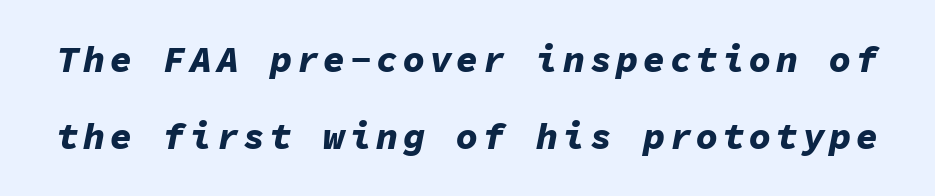
{"italic": "yes", "lean": "right", "slant_degrees": 11, "bold": "yes", "weight": "bold", "width": "normal", "stroke_contrast": "low", "x_height": "medium", "monospaced": "yes", "underline": "no", "line_spacing": "loose", "line_spacing_ratio": 2.09, "glyph_px": 37}
